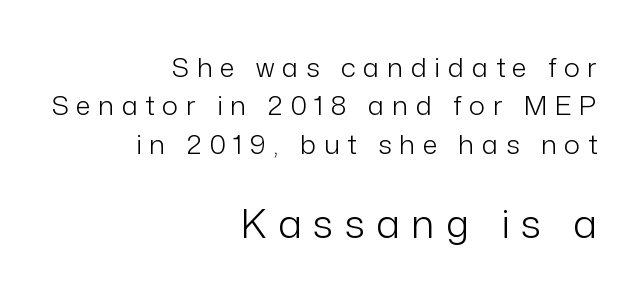
{"serif": "no", "italic": "no", "bold": "no", "weight": "light", "width": "normal", "stroke_contrast": "low", "x_height": "medium", "monospaced": "no", "underline": "no", "align": "right", "line_spacing": "normal", "line_spacing_ratio": 1.42, "letter_spacing": "wide", "letter_spacing_em": 0.28, "larger_block": "second", "size_ratio": 1.48, "glyph_px": 40}
